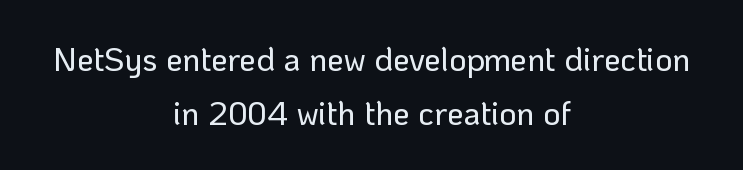
The image shows 33 px sans-serif type, upright; set centered, normal line spacing (1.63x), normal letter spacing, not underlined; low stroke contrast and a medium x-height.
